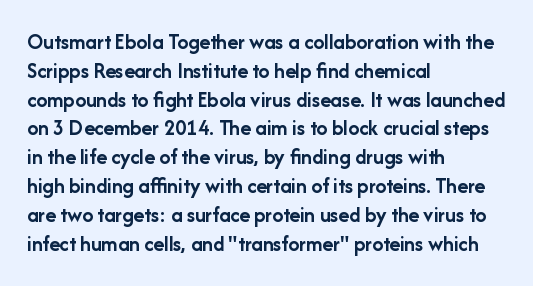
The image shows 22 px bold type, upright; set left-aligned, normal line spacing (1.31x), normal letter spacing, not underlined.
